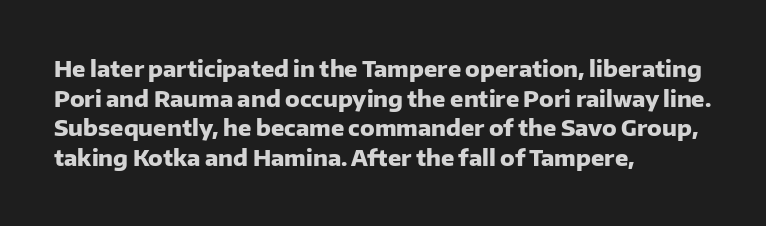
{"italic": "no", "bold": "yes", "underline": "no", "align": "left", "line_spacing": "normal", "line_spacing_ratio": 1.35, "letter_spacing": "normal", "letter_spacing_em": 0.0, "glyph_px": 22}
